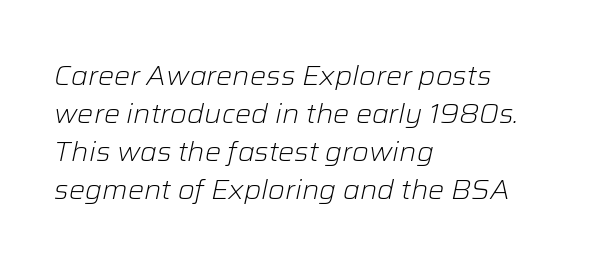
{"italic": "yes", "lean": "right", "slant_degrees": 12, "bold": "no", "underline": "no", "align": "left", "line_spacing": "normal", "line_spacing_ratio": 1.41, "letter_spacing": "normal", "letter_spacing_em": 0.0, "glyph_px": 27}
